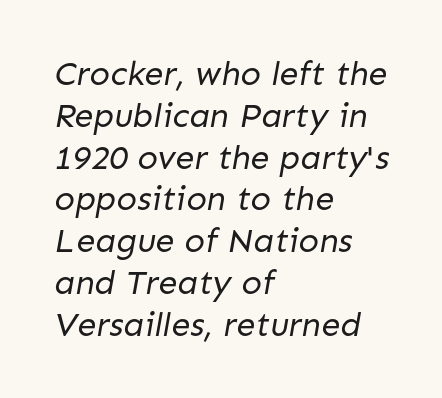
Q: Is the text bold? A: No.
Q: Is the typeface a serif or a sans-serif typeface? A: Sans-serif.
Q: Is the text underlined? A: No.
Q: How is the paragraph aligned? A: Left-aligned.
Q: Is the spacing between letters normal or unusually wide? A: Normal.
Q: Width (condensed, normal, or wide)? A: Normal.
Q: Stroke contrast? A: Low.
Q: x-height? A: Medium.
Q: Monospaced? A: No.
